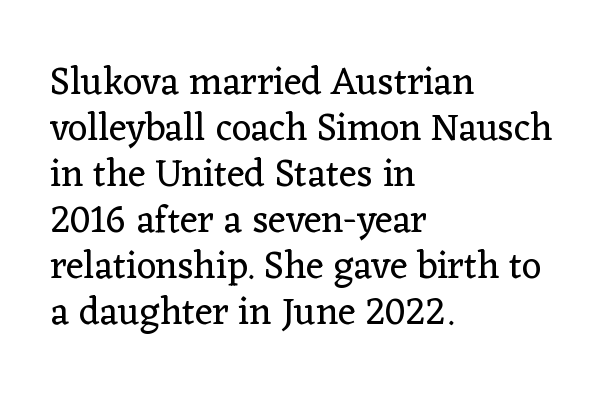
Q: Is the text bold? A: No.
Q: Is the text italic (slanted)? A: No, it is upright.
Q: Is the typeface a serif or a sans-serif typeface? A: Serif.
Q: Is the text underlined? A: No.
Q: How is the paragraph aligned? A: Left-aligned.
Q: Is the spacing between letters normal or unusually wide? A: Normal.
Q: Width (condensed, normal, or wide)? A: Normal.
Q: Stroke contrast? A: Low.
Q: x-height? A: Medium.
Q: Monospaced? A: No.
